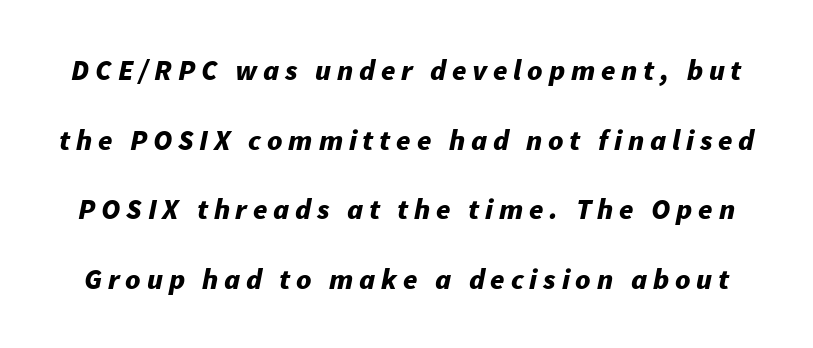
The image shows 29 px bold type, italic (leaning right); set loose line spacing (2.4x), unusually wide letter spacing (+0.2 em), not underlined; low stroke contrast and a medium x-height.
